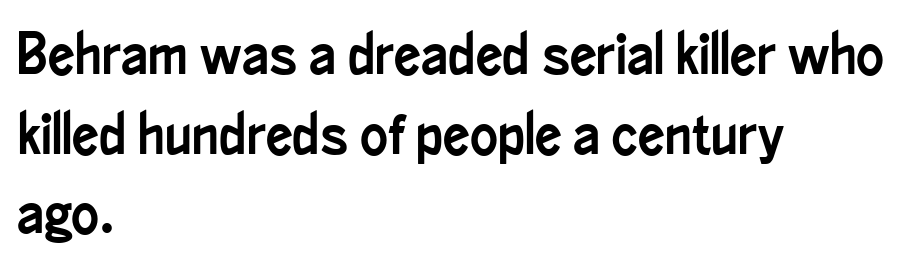
{"serif": "no", "italic": "no", "width": "condensed", "stroke_contrast": "low", "x_height": "small", "monospaced": "no", "underline": "no", "align": "left", "line_spacing": "normal", "line_spacing_ratio": 1.35, "letter_spacing": "normal", "letter_spacing_em": 0.0, "glyph_px": 59}
